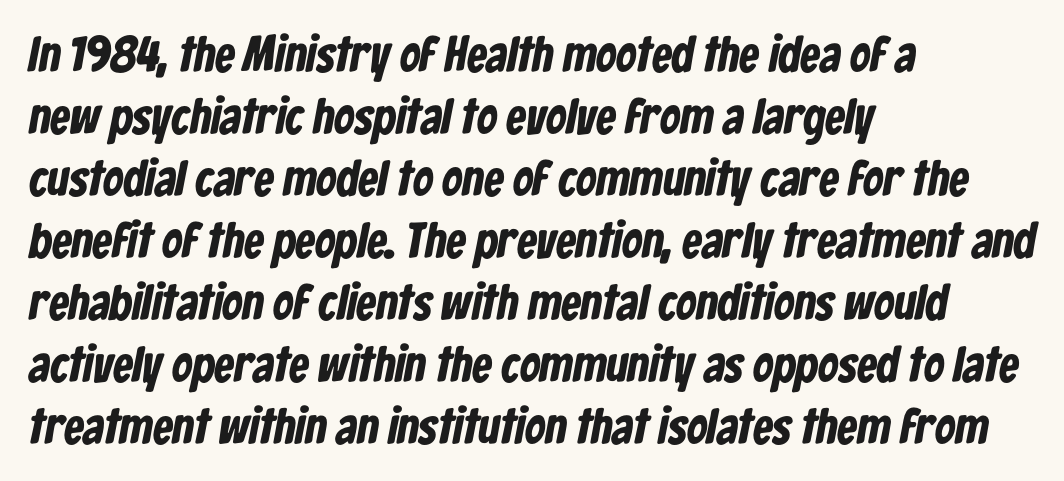
Q: Is the text bold? A: Yes.
Q: Is the typeface a serif or a sans-serif typeface? A: Sans-serif.
Q: Is the text underlined? A: No.
Q: How is the paragraph aligned? A: Left-aligned.
Q: Is the spacing between letters normal or unusually wide? A: Normal.
Q: Width (condensed, normal, or wide)? A: Condensed.
Q: Stroke contrast? A: Low.
Q: x-height? A: Medium.
Q: Monospaced? A: No.
